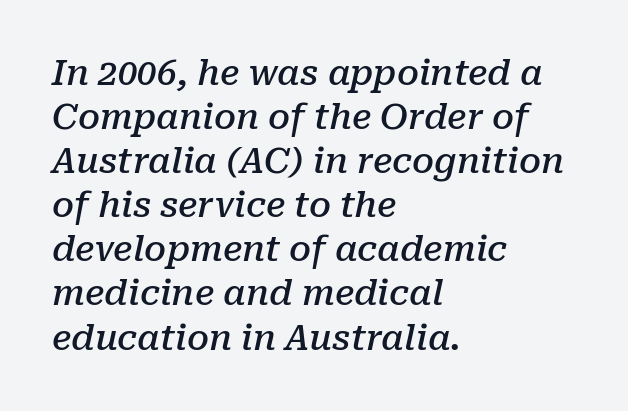
Q: Is the text bold? A: Semi-bold.
Q: Is the text italic (slanted)? A: Yes, it leans right by about 10 degrees.
Q: Is the typeface a serif or a sans-serif typeface? A: Serif.
Q: Is the text underlined? A: No.
Q: How is the paragraph aligned? A: Left-aligned.
Q: Is the spacing between letters normal or unusually wide? A: Normal.
Q: Is the spacing between lines tight, normal or loose? A: Normal.
Q: Width (condensed, normal, or wide)? A: Normal.
Q: Stroke contrast? A: Low.
Q: x-height? A: Medium.
Q: Monospaced? A: No.
